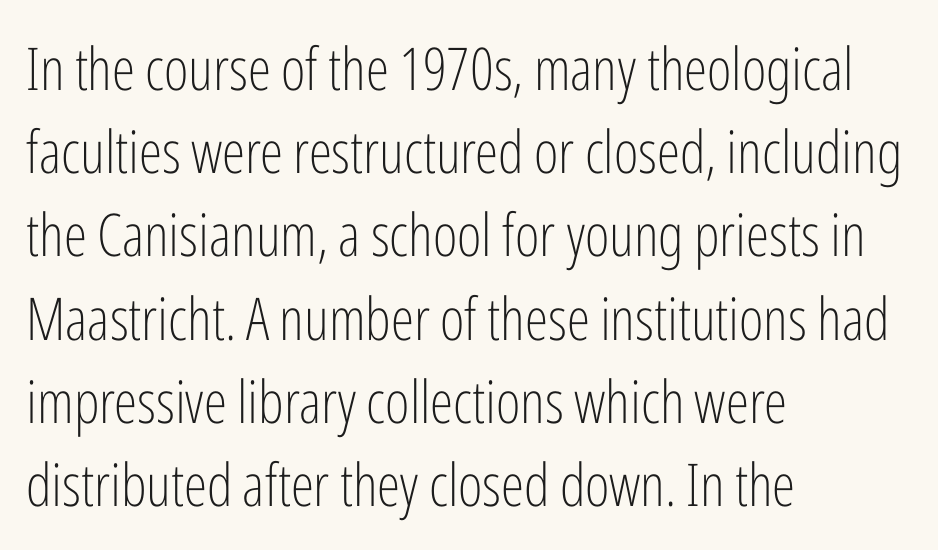
{"serif": "no", "italic": "no", "bold": "no", "weight": "light", "width": "condensed", "stroke_contrast": "low", "x_height": "medium", "monospaced": "no", "underline": "no", "align": "left", "line_spacing": "normal", "line_spacing_ratio": 1.41, "letter_spacing": "normal", "letter_spacing_em": 0.0, "glyph_px": 59}
